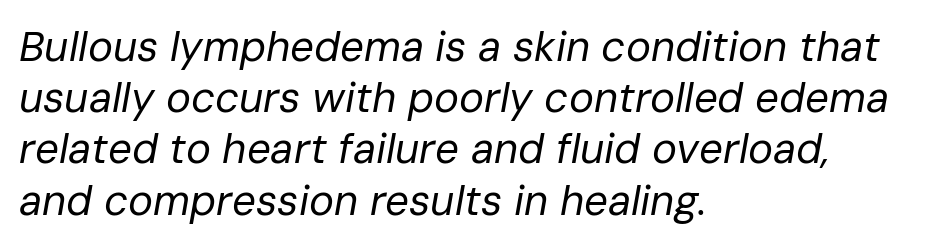
{"italic": "yes", "lean": "right", "slant_degrees": 10, "bold": "no", "weight": "regular", "width": "normal", "stroke_contrast": "low", "x_height": "medium", "monospaced": "no", "underline": "no", "align": "left", "line_spacing_ratio": 1.22, "letter_spacing": "normal", "letter_spacing_em": 0.0, "glyph_px": 42}
